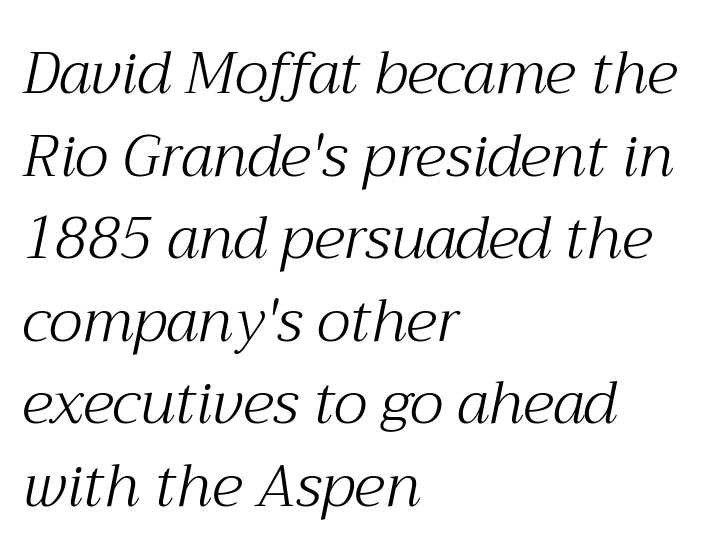
Q: Is the text bold? A: No.
Q: Is the text italic (slanted)? A: Yes, it leans right by about 12 degrees.
Q: Is the typeface a serif or a sans-serif typeface? A: Serif.
Q: Is the text underlined? A: No.
Q: How is the paragraph aligned? A: Left-aligned.
Q: Is the spacing between letters normal or unusually wide? A: Normal.
Q: Is the spacing between lines tight, normal or loose? A: Normal.
Q: Width (condensed, normal, or wide)? A: Normal.
Q: Stroke contrast? A: Medium.
Q: x-height? A: Medium.
Q: Monospaced? A: No.
